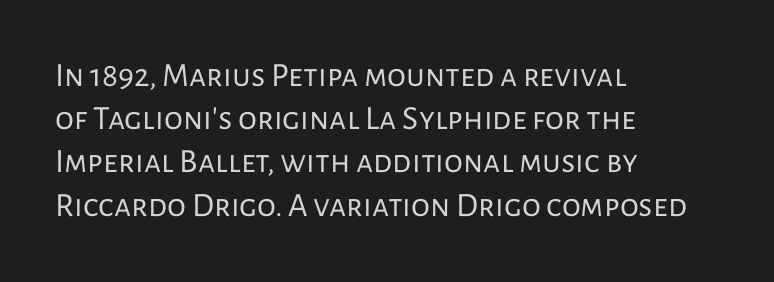
Q: Is the text bold? A: No.
Q: Is the text italic (slanted)? A: No, it is upright.
Q: Is the typeface a serif or a sans-serif typeface? A: Sans-serif.
Q: Is the text underlined? A: No.
Q: How is the paragraph aligned? A: Left-aligned.
Q: Is the spacing between letters normal or unusually wide? A: Normal.
Q: Is the spacing between lines tight, normal or loose? A: Normal.
Q: Width (condensed, normal, or wide)? A: Normal.
Q: Stroke contrast? A: Low.
Q: x-height? A: Medium.
Q: Monospaced? A: No.
